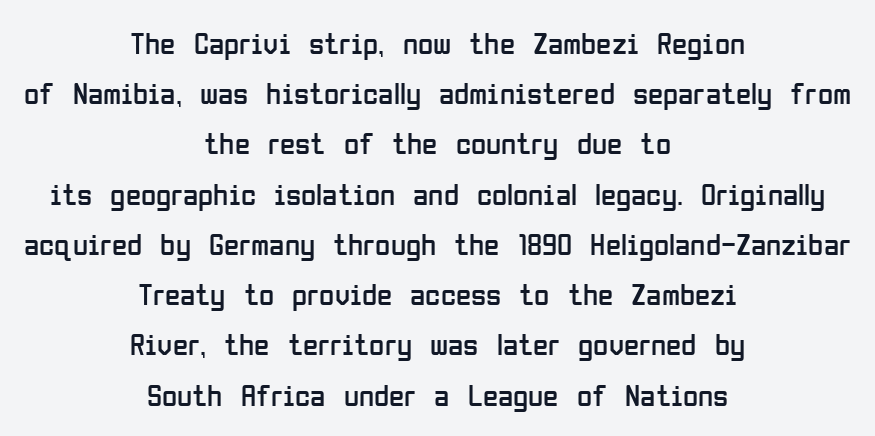
{"serif": "no", "italic": "no", "bold": "no", "weight": "regular", "width": "condensed", "stroke_contrast": "low", "x_height": "medium", "monospaced": "no", "underline": "no", "align": "center", "line_spacing": "normal", "line_spacing_ratio": 1.62, "letter_spacing": "normal", "letter_spacing_em": 0.0, "glyph_px": 31}
